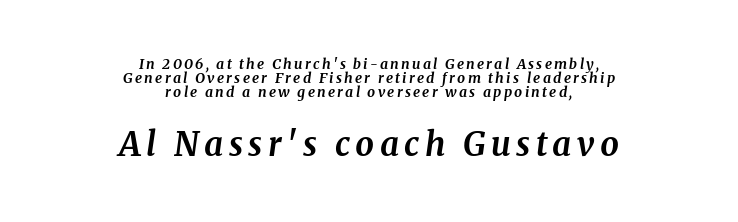
{"serif": "yes", "italic": "yes", "lean": "right", "slant_degrees": 8, "bold": "yes", "weight": "bold", "width": "normal", "stroke_contrast": "medium", "x_height": "medium", "monospaced": "no", "underline": "no", "align": "center", "line_spacing": "tight", "line_spacing_ratio": 1.0, "larger_block": "second", "size_ratio": 2.36, "glyph_px": 33}
